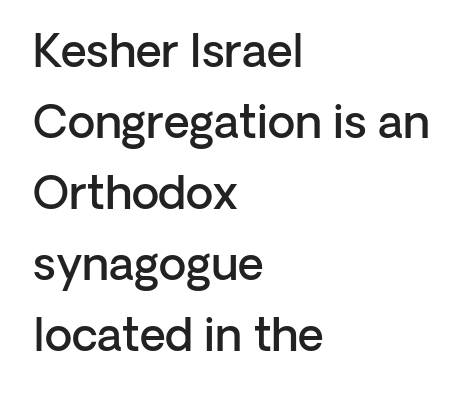
Q: Is the text bold? A: Semi-bold.
Q: Is the text italic (slanted)? A: No, it is upright.
Q: Is the typeface a serif or a sans-serif typeface? A: Sans-serif.
Q: Is the text underlined? A: No.
Q: How is the paragraph aligned? A: Left-aligned.
Q: Is the spacing between letters normal or unusually wide? A: Normal.
Q: Is the spacing between lines tight, normal or loose? A: Normal.
Q: Width (condensed, normal, or wide)? A: Normal.
Q: Stroke contrast? A: Low.
Q: x-height? A: Medium.
Q: Monospaced? A: No.
